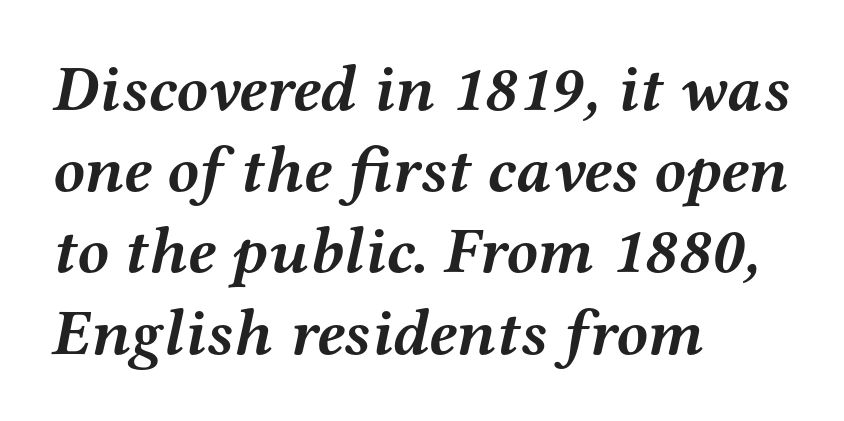
The image shows 65 px semibold, wide serif type, italic (leaning right); set left-aligned, normal line spacing (1.25x), normal letter spacing, not underlined; medium stroke contrast and a medium x-height.
